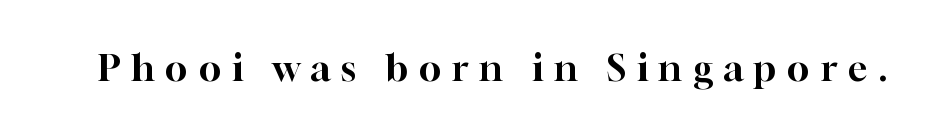
Each letter's strokes conclude with small projecting serifs. The typography opts for an upright posture over an oblique one. The letters advance in unequal steps, a hallmark of proportional type. Check the space under the baseline: it is left empty. Characters follow at a spacing far wider than the type designer built in.
